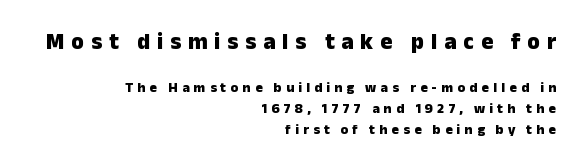
{"italic": "no", "bold": "yes", "underline": "no", "align": "right", "line_spacing": "normal", "line_spacing_ratio": 1.48, "letter_spacing": "wide", "letter_spacing_em": 0.3, "larger_block": "first", "size_ratio": 1.64, "glyph_px": 23}
